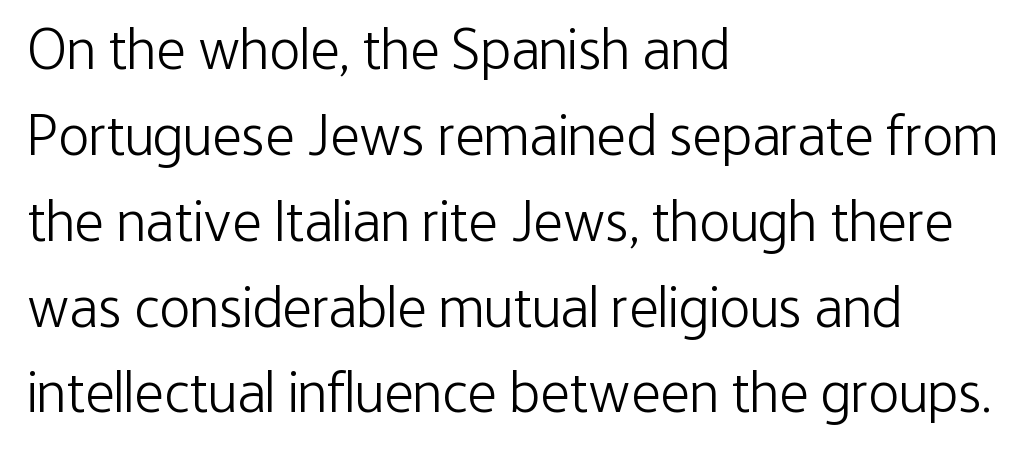
{"serif": "no", "italic": "no", "bold": "no", "weight": "light", "width": "condensed", "stroke_contrast": "low", "x_height": "medium", "monospaced": "no", "underline": "no", "align": "left", "line_spacing": "normal", "line_spacing_ratio": 1.48, "letter_spacing": "normal", "letter_spacing_em": 0.0, "glyph_px": 58}
